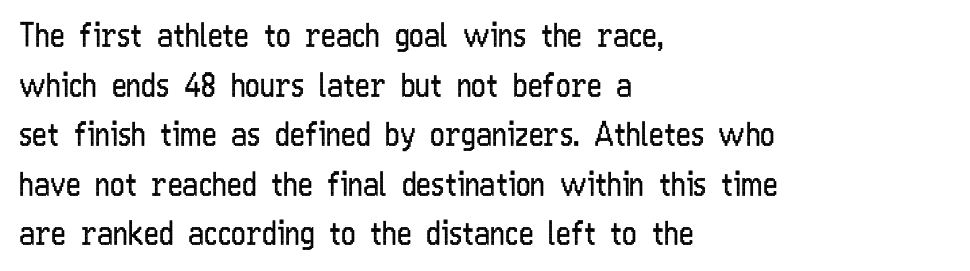
In terms of letterform style, serifs are entirely absent. Does the copy run flush right? No — it runs flush left. Is this a heavy cut? Hardly; it is regular or lighter. The letters advance in unequal steps, a hallmark of proportional type.
